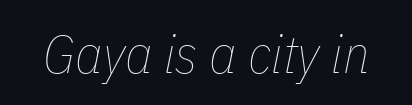
{"italic": "yes", "lean": "right", "slant_degrees": 11, "bold": "no", "weight": "thin", "width": "condensed", "stroke_contrast": "low", "x_height": "medium", "monospaced": "no", "underline": "no", "letter_spacing": "normal", "letter_spacing_em": 0.0, "glyph_px": 54}
